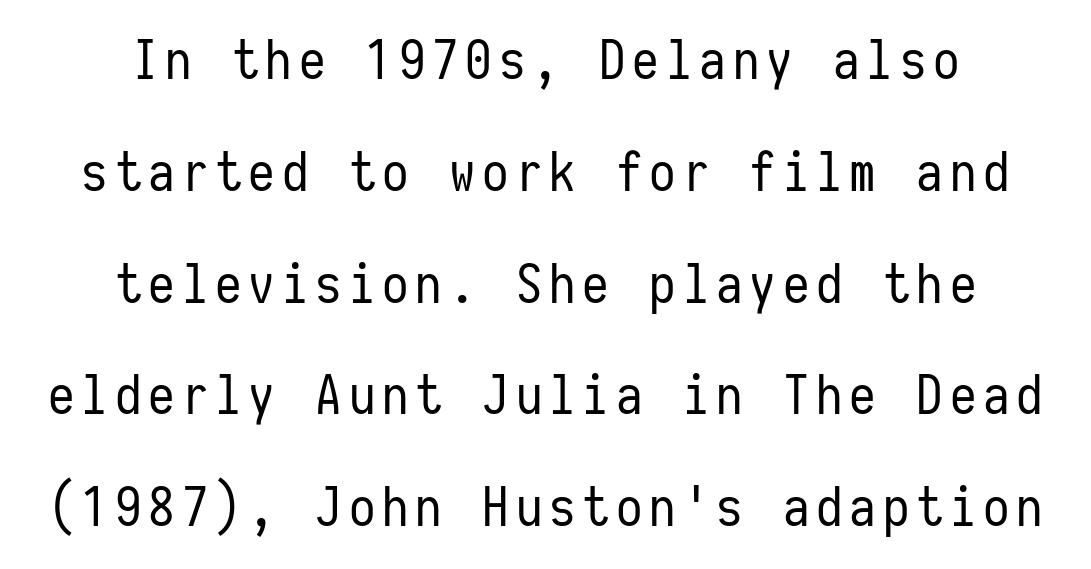
No chunkiness to these letters — they're not bold. Think of a typewriter: that constant character pitch is what you see here. The letters stand upright; this is a roman face. Each row of text sits above clean, open space. In CSS terms this would be text-align: center.
